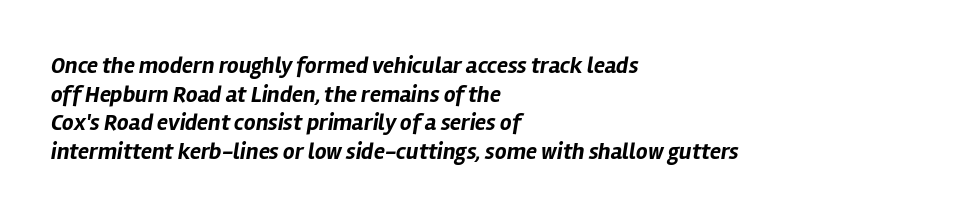
Q: Is the text bold? A: Yes.
Q: Is the text italic (slanted)? A: Yes, it leans right by about 12 degrees.
Q: Is the text underlined? A: No.
Q: How is the paragraph aligned? A: Left-aligned.
Q: Is the spacing between letters normal or unusually wide? A: Normal.
Q: Is the spacing between lines tight, normal or loose? A: Normal.
